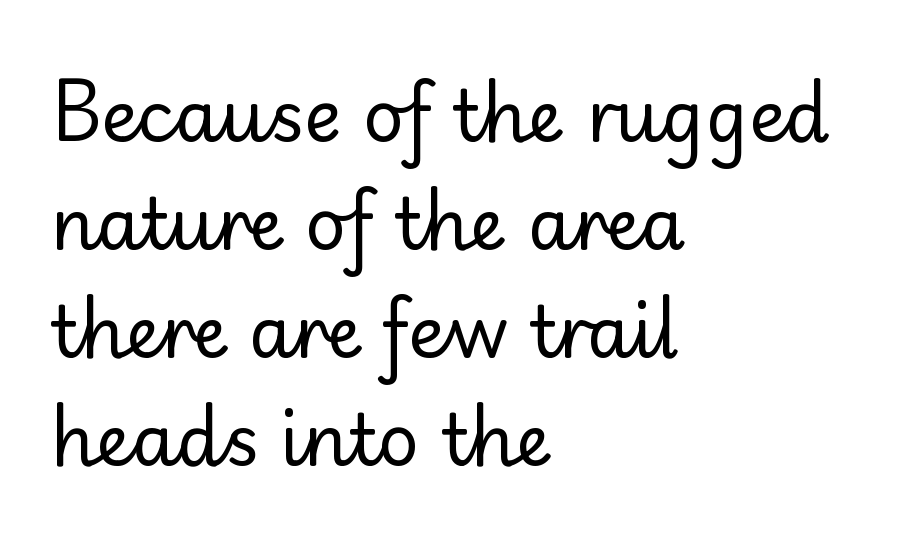
The image shows 71 px regular-weight sans-serif type, upright; set left-aligned, normal line spacing (1.52x), normal letter spacing, not underlined; low stroke contrast and a small x-height.
